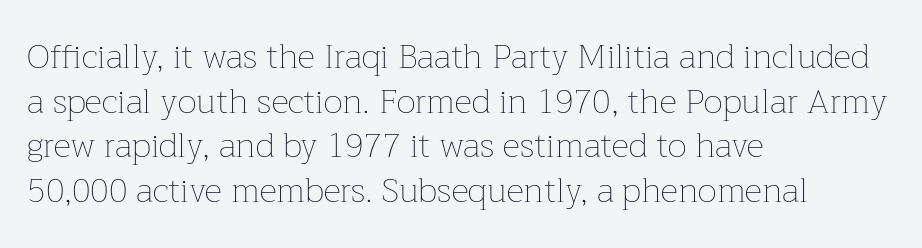
The image shows 34 px thin type, upright; set left-aligned, normal line spacing (1.31x), normal letter spacing, not underlined; low stroke contrast and a medium x-height.
